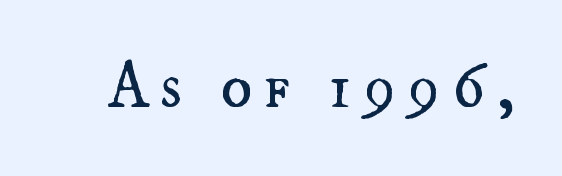
Q: Is the text bold? A: No.
Q: Is the text italic (slanted)? A: No, it is upright.
Q: Is the text underlined? A: No.
Q: Width (condensed, normal, or wide)? A: Normal.
Q: Stroke contrast? A: Medium.
Q: x-height? A: Small.
Q: Monospaced? A: No.
